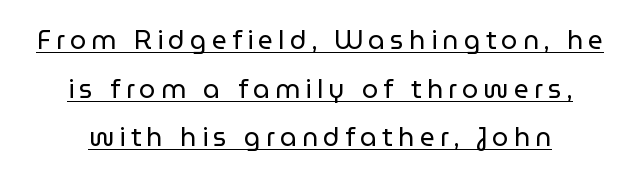
The image shows 26 px text type, upright; set centered, line spacing 1.87x, unusually wide letter spacing (+0.2 em), underlined.
